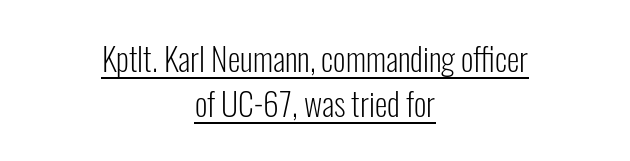
Q: Is the text bold? A: No.
Q: Is the text italic (slanted)? A: No, it is upright.
Q: Is the typeface a serif or a sans-serif typeface? A: Sans-serif.
Q: Is the text underlined? A: Yes.
Q: How is the paragraph aligned? A: Centered.
Q: Is the spacing between letters normal or unusually wide? A: Normal.
Q: Is the spacing between lines tight, normal or loose? A: Normal.
Q: Width (condensed, normal, or wide)? A: Condensed.
Q: Stroke contrast? A: Low.
Q: x-height? A: Medium.
Q: Monospaced? A: No.
